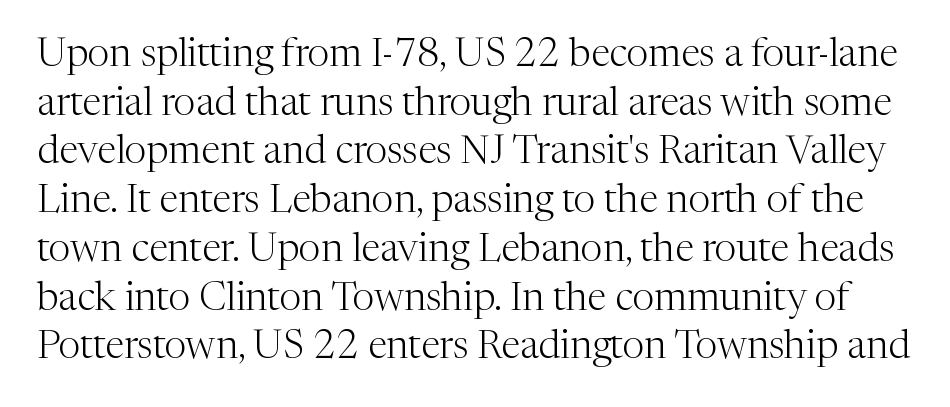
The image shows 39 px light serif type, upright; set normal line spacing (1.25x), normal letter spacing, not underlined; medium stroke contrast and a medium x-height.
